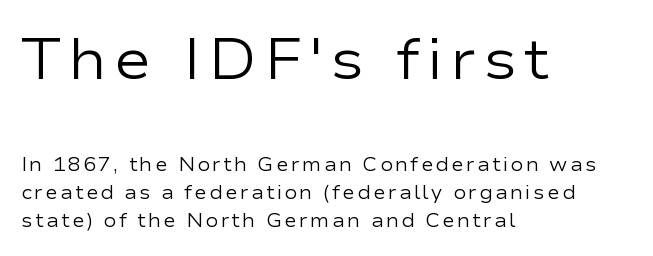
{"serif": "no", "italic": "no", "bold": "no", "weight": "regular", "width": "wide", "stroke_contrast": "low", "x_height": "medium", "monospaced": "no", "underline": "no", "align": "left", "line_spacing": "normal", "line_spacing_ratio": 1.48, "larger_block": "first", "size_ratio": 3.0, "glyph_px": 57}
